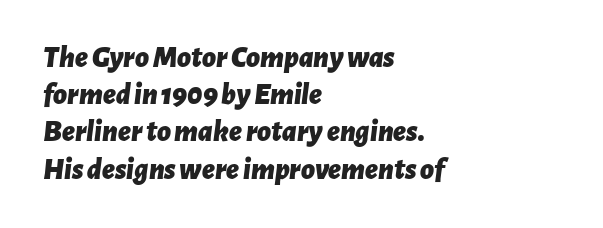
Inter-character spacing is left at the font's built-in metrics. The setting favours the left margin, as ordinary paragraphs usually do. The characters look thick and weighty, a clear bold. The space beneath each line is pristine and unruled. The specimen reads as italic at a glance.
